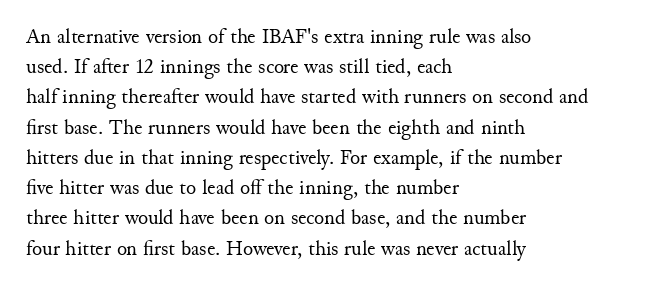
The image shows 21 px text type, upright; set left-aligned, normal line spacing (1.44x), normal letter spacing, not underlined.
